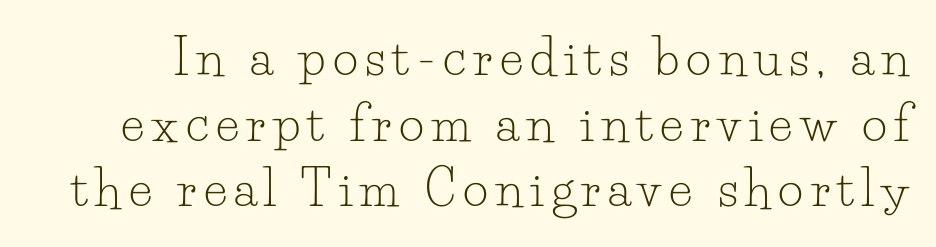
Q: Is the text bold? A: No.
Q: Is the text italic (slanted)? A: No, it is upright.
Q: Is the typeface a serif or a sans-serif typeface? A: Serif.
Q: Is the text underlined? A: No.
Q: Is the spacing between lines tight, normal or loose? A: Normal.
Q: Width (condensed, normal, or wide)? A: Normal.
Q: Stroke contrast? A: Low.
Q: x-height? A: Small.
Q: Monospaced? A: No.
